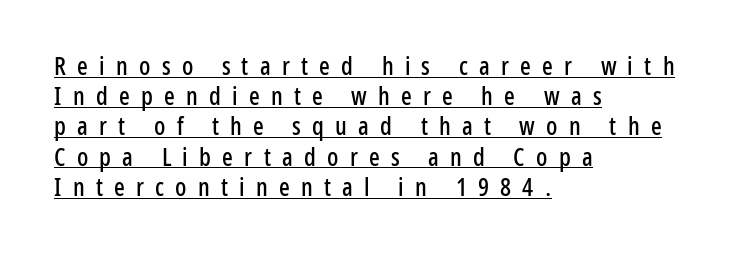
The image shows 25 px text type, upright; set left-aligned, line spacing 1.21x, unusually wide letter spacing (+0.45 em), underlined.
